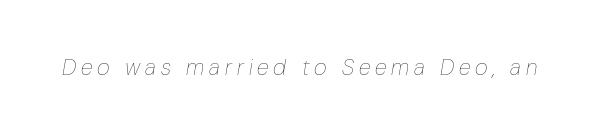
Q: Is the text bold? A: No.
Q: Is the text italic (slanted)? A: Yes, it leans right by about 10 degrees.
Q: Is the text underlined? A: No.
Q: Is the spacing between letters normal or unusually wide? A: Unusually wide.
